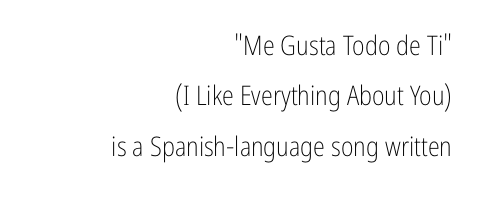
The image shows 27 px text type, upright; set right-aligned, line spacing 1.87x, normal letter spacing, not underlined.
